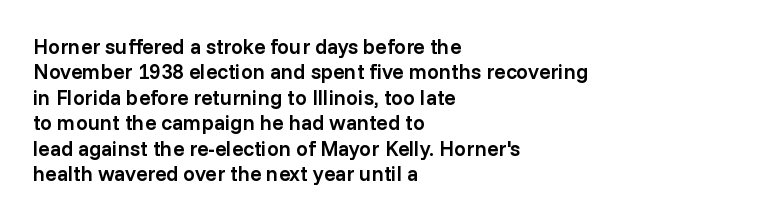
The image shows 21 px text type, upright; set left-aligned, line spacing 1.21x, normal letter spacing, not underlined.
